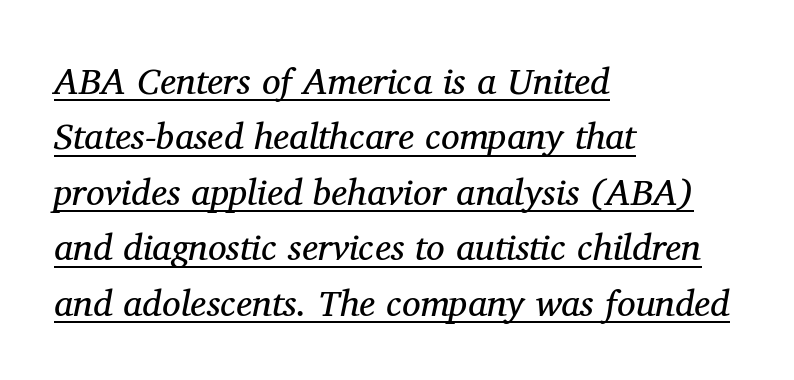
The image shows 37 px regular-weight serif type, italic (leaning right); set left-aligned, normal line spacing (1.5x), normal letter spacing, underlined; medium stroke contrast and a medium x-height.
